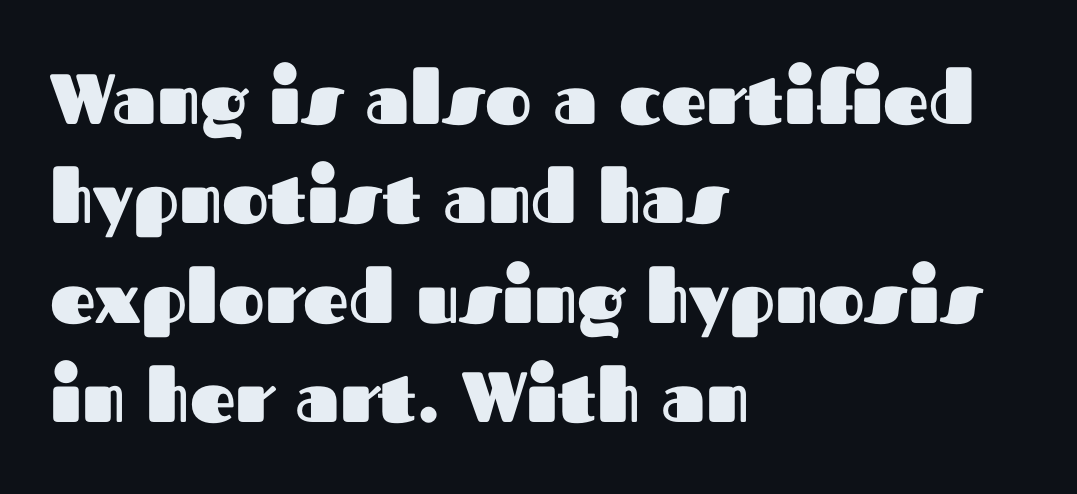
The image shows 71 px heavy sans-serif type, upright; set left-aligned, normal line spacing (1.4x), normal letter spacing, not underlined; medium stroke contrast and a medium x-height.
